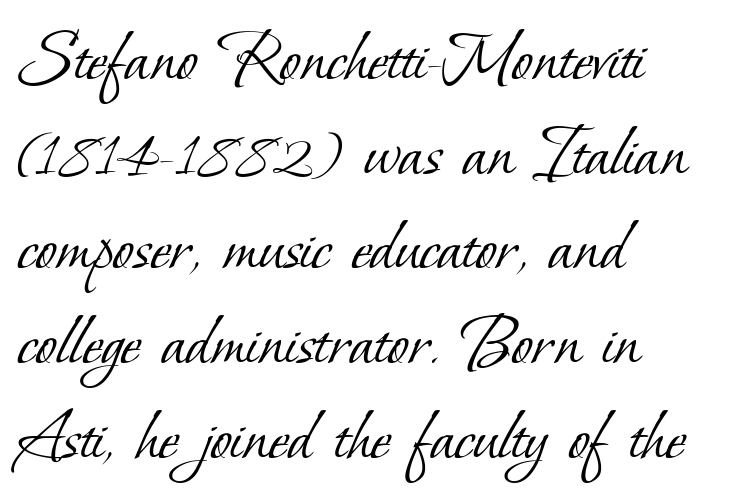
{"serif": "yes", "bold": "no", "weight": "light", "width": "normal", "stroke_contrast": "low", "x_height": "small", "monospaced": "no", "underline": "no", "align": "left", "line_spacing_ratio": 1.23, "letter_spacing": "normal", "letter_spacing_em": 0.0, "glyph_px": 77}
